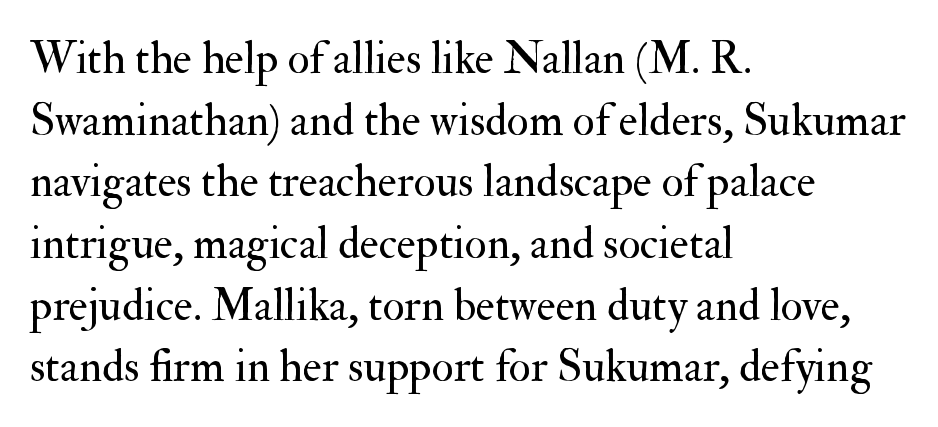
The image shows 45 px regular-weight serif type, upright; set left-aligned, normal line spacing (1.37x), normal letter spacing, not underlined; medium stroke contrast and a small x-height.
